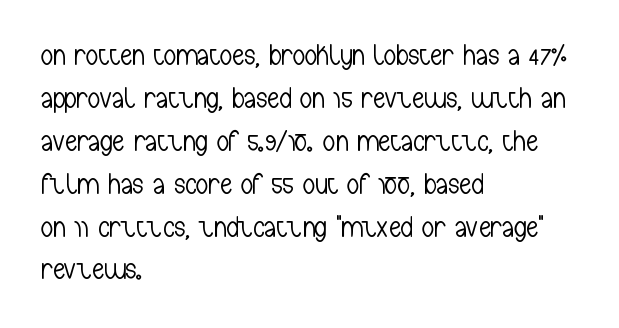
The image shows 30 px light, condensed sans-serif type, upright; set left-aligned, normal line spacing (1.43x), normal letter spacing, not underlined; low stroke contrast and a medium x-height.
